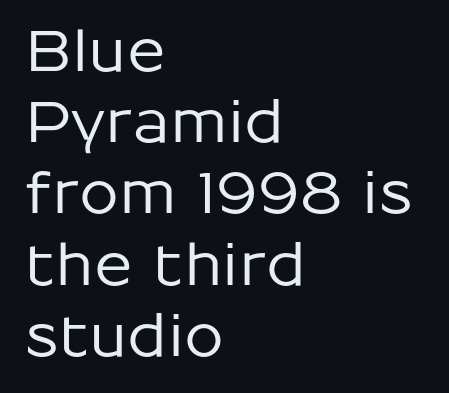
Q: Is the text italic (slanted)? A: No, it is upright.
Q: Is the typeface a serif or a sans-serif typeface? A: Sans-serif.
Q: Is the text underlined? A: No.
Q: How is the paragraph aligned? A: Left-aligned.
Q: Is the spacing between letters normal or unusually wide? A: Normal.
Q: Is the spacing between lines tight, normal or loose? A: Normal.
Q: Width (condensed, normal, or wide)? A: Normal.
Q: Stroke contrast? A: Low.
Q: x-height? A: Medium.
Q: Monospaced? A: No.
